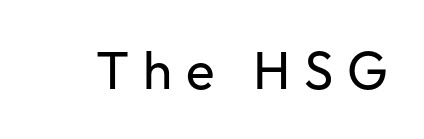
{"serif": "no", "italic": "no", "bold": "no", "weight": "regular", "width": "normal", "stroke_contrast": "low", "x_height": "medium", "monospaced": "no", "underline": "no", "letter_spacing": "wide", "letter_spacing_em": 0.26, "glyph_px": 53}
